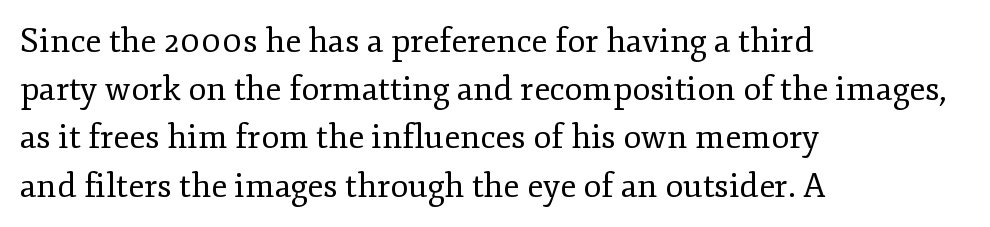
{"serif": "yes", "italic": "no", "bold": "no", "weight": "regular", "width": "normal", "stroke_contrast": "low", "x_height": "small", "monospaced": "no", "underline": "no", "align": "left", "line_spacing": "normal", "line_spacing_ratio": 1.46, "letter_spacing": "normal", "letter_spacing_em": 0.0, "glyph_px": 33}
